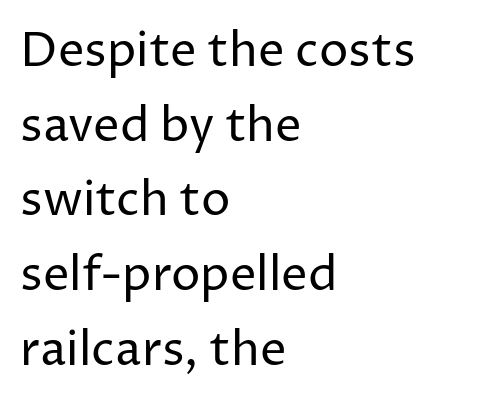
The image shows 47 px regular-weight sans-serif type, upright; set left-aligned, normal line spacing (1.59x), normal letter spacing, not underlined; low stroke contrast and a medium x-height.
